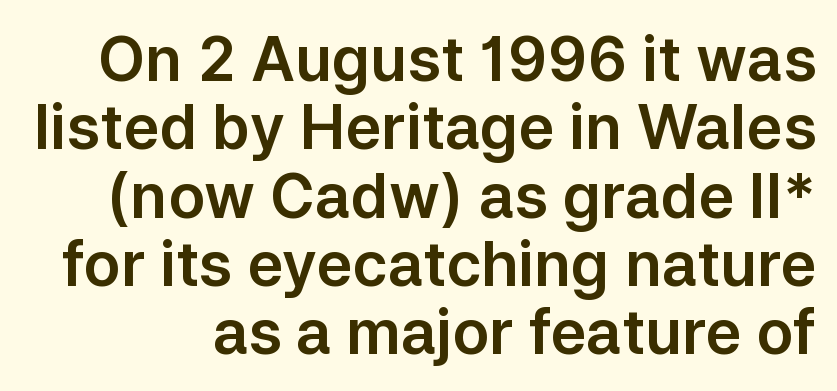
{"serif": "no", "italic": "no", "width": "normal", "stroke_contrast": "low", "x_height": "medium", "monospaced": "no", "underline": "no", "line_spacing": "tight", "line_spacing_ratio": 1.12, "letter_spacing": "normal", "letter_spacing_em": 0.0, "glyph_px": 61}
